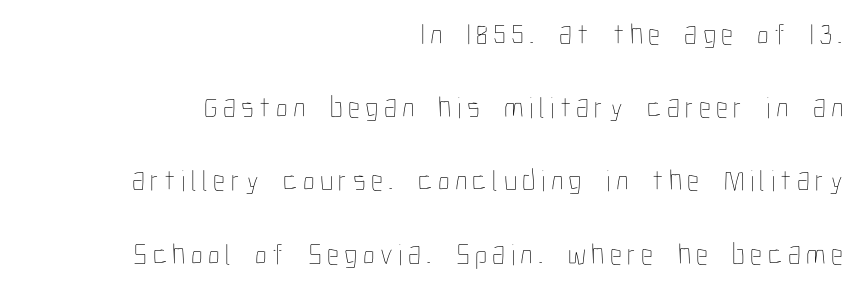
Descender tails drop into unmarked territory. Each letter keeps its own natural width here, so spacing adapts to shape. Which margin do the lines hug? The right one — the left edge is uneven. Ordinary non-slanted type is in use.
